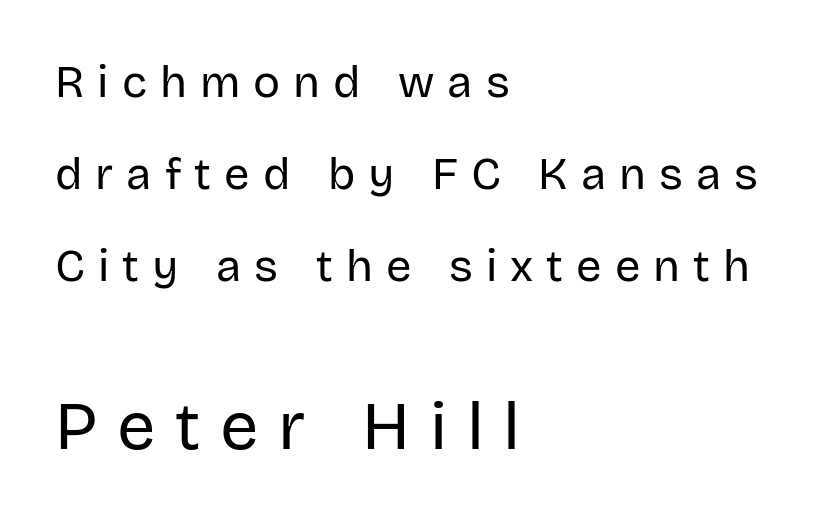
The image shows 68 px regular-weight sans-serif type, upright; set left-aligned, loose line spacing (2.04x), unusually wide letter spacing (+0.29 em), not underlined; the second (bottom) block is 1.51x larger; low stroke contrast and a large x-height.
